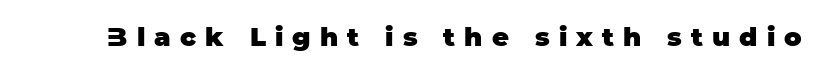
Q: Is the text bold? A: Yes.
Q: Is the text italic (slanted)? A: No, it is upright.
Q: Is the text underlined? A: No.
Q: Is the spacing between letters normal or unusually wide? A: Unusually wide.
